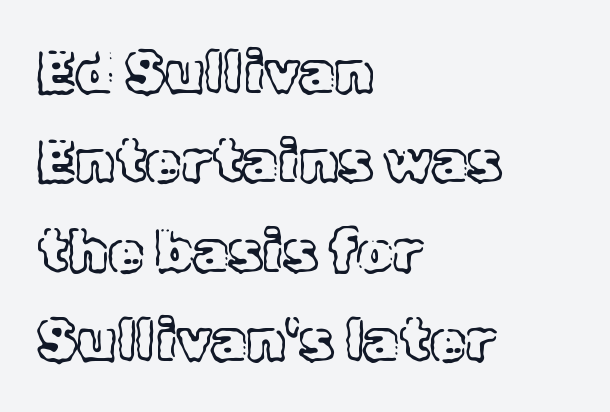
This sample has the flowing, uneven cadence of proportional lettering. You could call the tracking neutral — neither tight nor loose. Style check: upright. Students, observe: this is what conventionally led text looks like.
